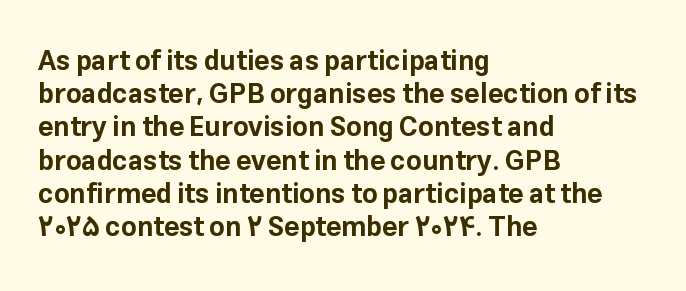
There is no visible air inserted between adjacent glyphs. In terms of weight, the rendering is a true, heavy bold. Visually the block forms a straight wall on the left and a jagged coastline on the right. Lines of text with bare space underneath. If you drew a line through each stem, it would be perfectly vertical.
